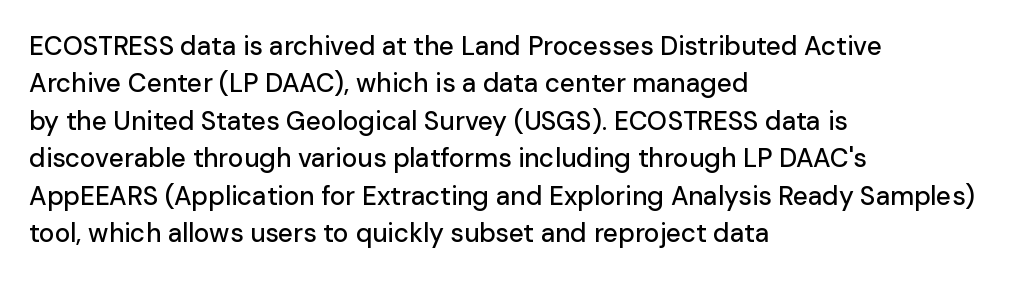
The image shows 26 px text type, upright; set left-aligned, normal line spacing (1.44x), normal letter spacing, not underlined.
